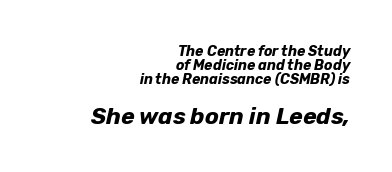
{"italic": "yes", "lean": "right", "slant_degrees": 12, "bold": "yes", "underline": "no", "align": "right", "line_spacing": "tight", "line_spacing_ratio": 0.99, "letter_spacing": "normal", "letter_spacing_em": 0.0, "larger_block": "second", "size_ratio": 1.64, "glyph_px": 23}
